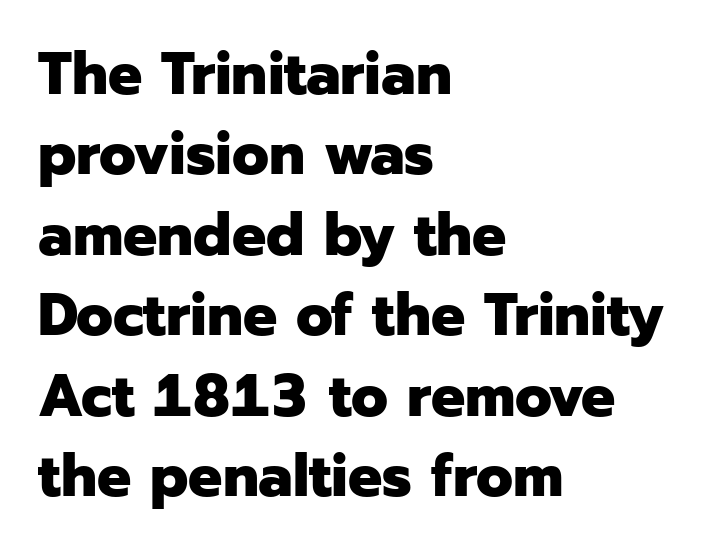
Q: Is the text bold? A: Yes.
Q: Is the text italic (slanted)? A: No, it is upright.
Q: Is the typeface a serif or a sans-serif typeface? A: Sans-serif.
Q: Is the text underlined? A: No.
Q: How is the paragraph aligned? A: Left-aligned.
Q: Is the spacing between letters normal or unusually wide? A: Normal.
Q: Is the spacing between lines tight, normal or loose? A: Normal.
Q: Width (condensed, normal, or wide)? A: Normal.
Q: Stroke contrast? A: Low.
Q: x-height? A: Medium.
Q: Monospaced? A: No.
